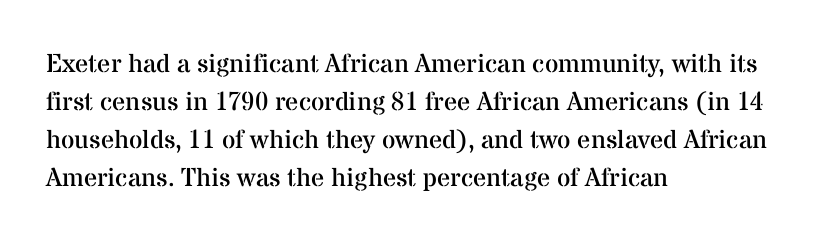
The image shows 26 px text type, upright; set left-aligned, normal line spacing (1.46x), normal letter spacing, not underlined.
